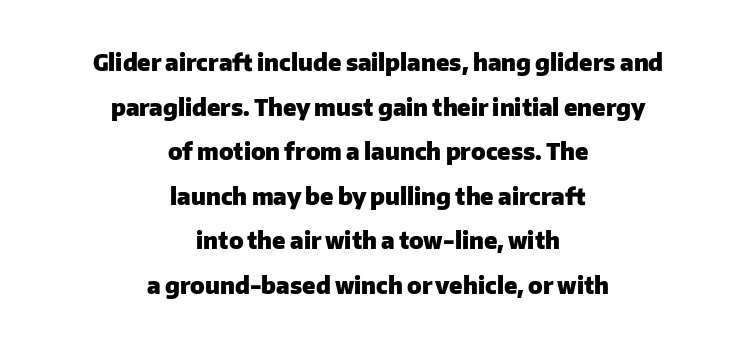
Compared with typical paragraphs, the rows here are farther apart. Emphasis by weight is at full strength: bold. The paragraph has two soft edges and a firm central axis. Letters rest on an invisible, unmarked baseline. The passage shown has conventional tracking throughout. Posture: straight, roman, zero tilt.
